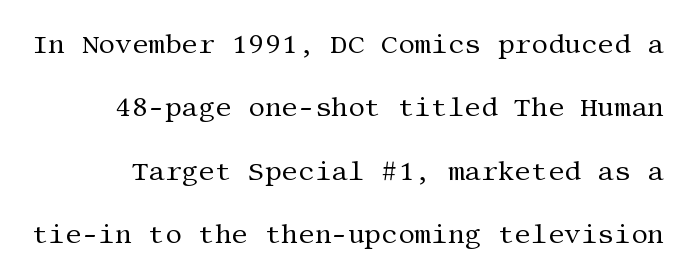
Any mark beneath the type? The region is blank. These glyphs show unthickened strokes, regular width or finer. Interline gaps are noticeably wide in this sample. Every stem runs plumb, perpendicular to the baseline. In terms of letterspacing, this is plain default setting.
